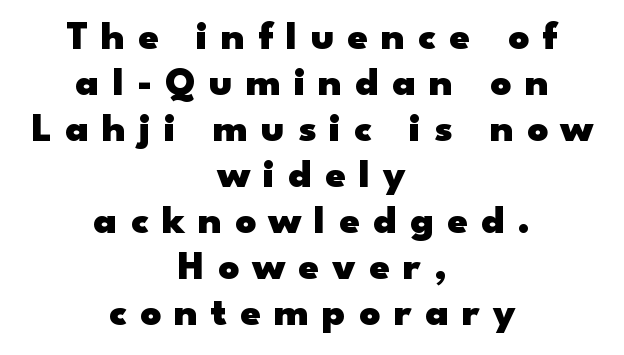
{"serif": "no", "italic": "no", "bold": "yes", "weight": "heavy", "width": "wide", "stroke_contrast": "low", "x_height": "small", "monospaced": "no", "underline": "no", "align": "center", "line_spacing": "tight", "line_spacing_ratio": 1.12, "letter_spacing": "wide", "letter_spacing_em": 0.32, "glyph_px": 41}
